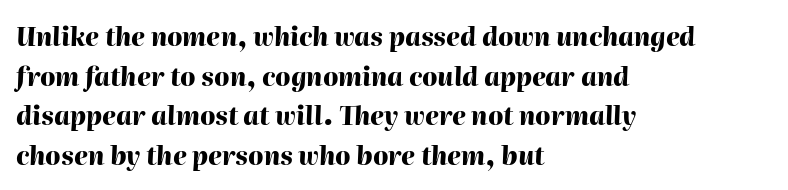
Q: Is the text bold? A: Yes.
Q: Is the text italic (slanted)? A: Yes, it leans right by about 2 degrees.
Q: Is the text underlined? A: No.
Q: How is the paragraph aligned? A: Left-aligned.
Q: Is the spacing between letters normal or unusually wide? A: Normal.
Q: Is the spacing between lines tight, normal or loose? A: Normal.
